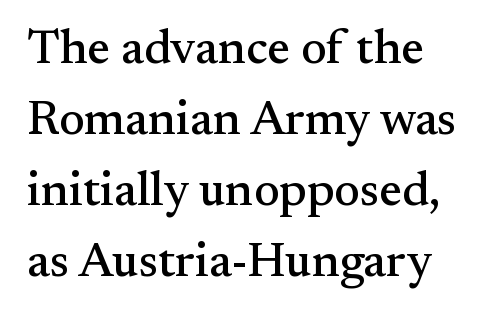
{"serif": "yes", "italic": "no", "width": "normal", "stroke_contrast": "medium", "x_height": "small", "monospaced": "no", "underline": "no", "line_spacing": "normal", "line_spacing_ratio": 1.48, "letter_spacing": "normal", "letter_spacing_em": 0.0, "glyph_px": 48}
